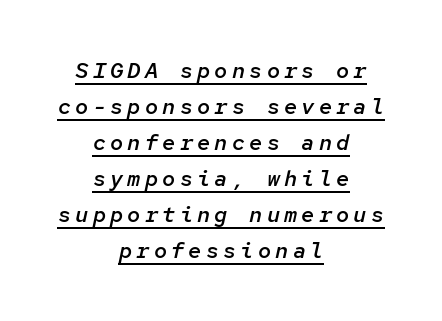
Q: Is the text bold? A: Semi-bold.
Q: Is the text italic (slanted)? A: Yes, it leans right by about 12 degrees.
Q: Is the text underlined? A: Yes.
Q: How is the paragraph aligned? A: Centered.
Q: Is the spacing between lines tight, normal or loose? A: Normal.
